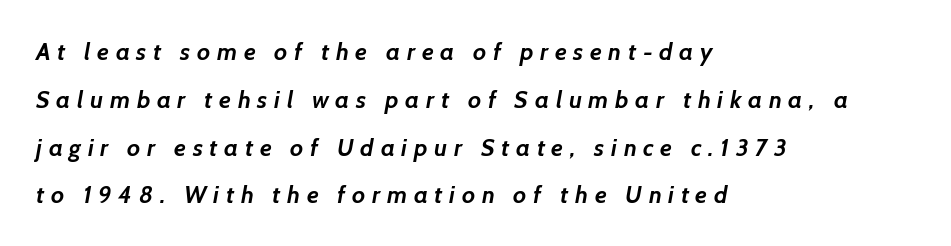
{"bold": "yes", "underline": "no", "align": "left", "line_spacing": "loose", "line_spacing_ratio": 1.99, "letter_spacing": "wide", "letter_spacing_em": 0.28, "glyph_px": 24}
